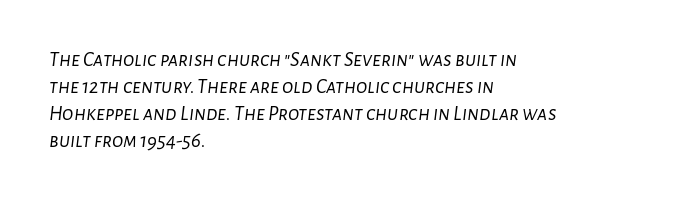
{"italic": "yes", "lean": "right", "slant_degrees": 7, "bold": "no", "underline": "no", "align": "left", "line_spacing": "normal", "line_spacing_ratio": 1.29, "letter_spacing": "normal", "letter_spacing_em": 0.0, "glyph_px": 21}
